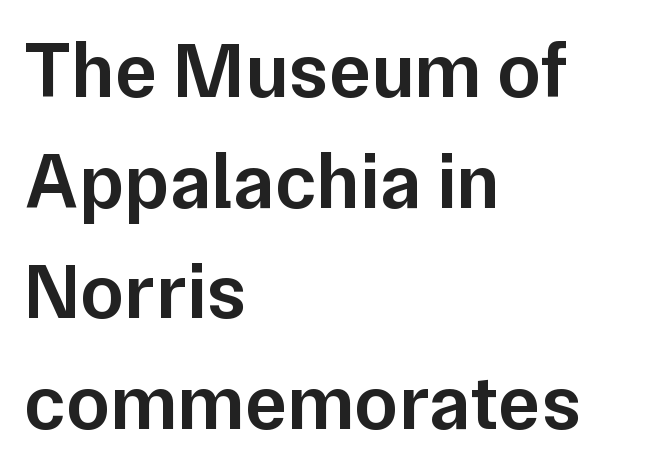
This sample uses an upright cut, with every glyph sitting square on the baseline. Typographically, this falls in the sans-serif category. The foot of each line stays bare and open. The ragged edge is on the right, which tells us the setting is flush left. Spacing verdict: proportional, widths tailored to each character. You could call the tracking neutral — neither tight nor loose.
